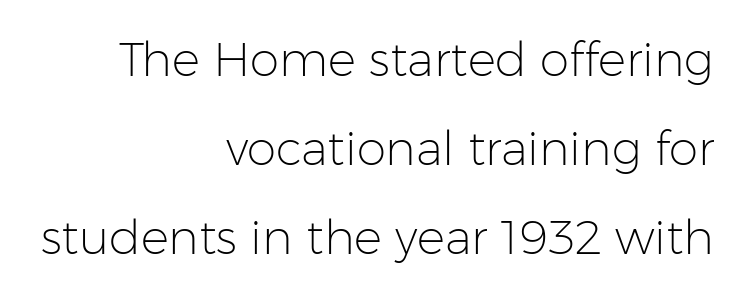
Underlining? Definitely not there. The compositor pushed each line to the right boundary. Look at the tracking — it's just the regular setting, nothing added. Weight: in the light-to-regular range. A typesetter would label this face a sans.
